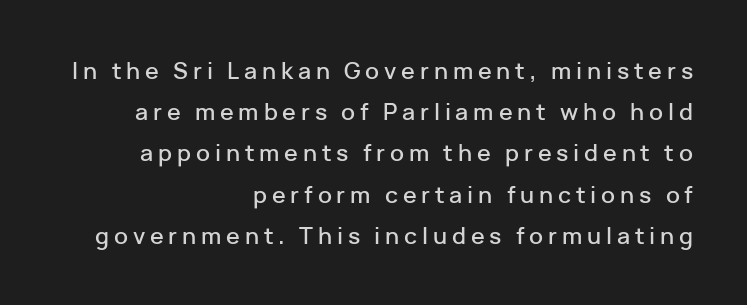
The image shows 23 px text type, upright; set right-aligned, line spacing 1.79x, unusually wide letter spacing (+0.21 em), not underlined.
